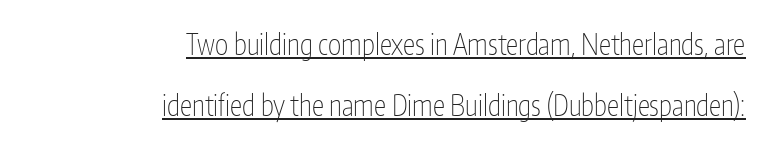
Q: Is the text bold? A: No.
Q: Is the text italic (slanted)? A: No, it is upright.
Q: Is the typeface a serif or a sans-serif typeface? A: Sans-serif.
Q: Is the text underlined? A: Yes.
Q: How is the paragraph aligned? A: Right-aligned.
Q: Is the spacing between letters normal or unusually wide? A: Normal.
Q: Is the spacing between lines tight, normal or loose? A: Loose.
Q: Width (condensed, normal, or wide)? A: Condensed.
Q: Stroke contrast? A: Low.
Q: x-height? A: Medium.
Q: Monospaced? A: No.
